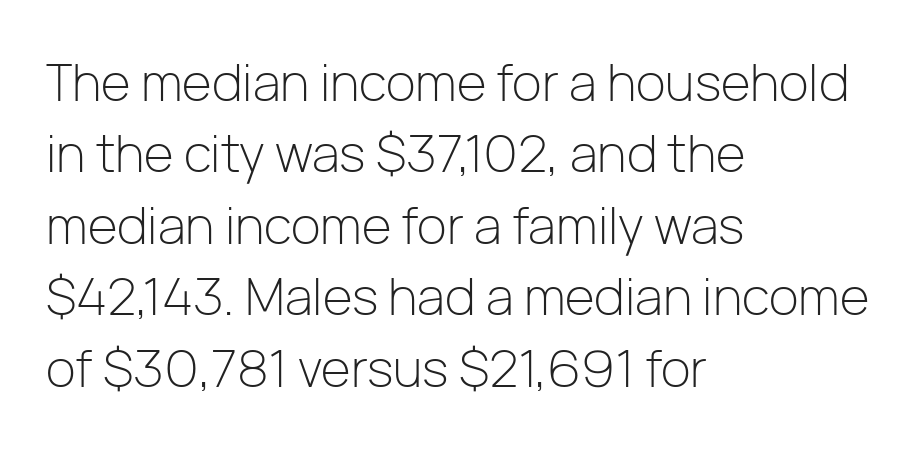
Q: Is the text bold? A: No.
Q: Is the text italic (slanted)? A: No, it is upright.
Q: Is the typeface a serif or a sans-serif typeface? A: Sans-serif.
Q: Is the text underlined? A: No.
Q: How is the paragraph aligned? A: Left-aligned.
Q: Is the spacing between letters normal or unusually wide? A: Normal.
Q: Is the spacing between lines tight, normal or loose? A: Normal.
Q: Width (condensed, normal, or wide)? A: Normal.
Q: Stroke contrast? A: Low.
Q: x-height? A: Medium.
Q: Monospaced? A: No.
